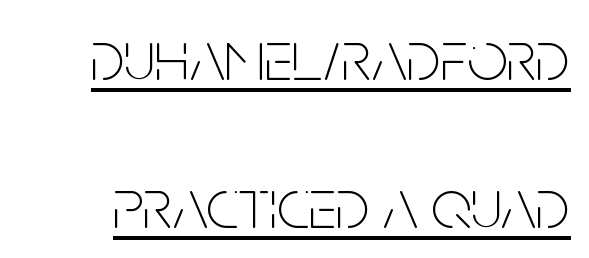
Is this a fixed-width face? No — the glyphs have proportional, varying widths. No extra tracking has been applied to these lines. Compared with a typical body face, this is equally light or lighter still. Rows of type keep a wide berth in the vertical direction. Italic? Not at all — the glyphs are vertical.
